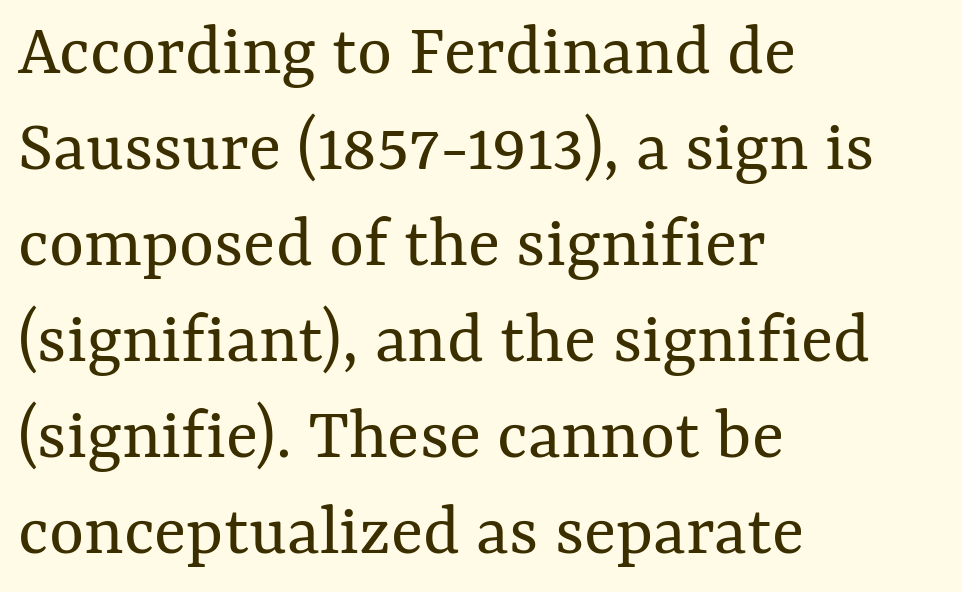
{"italic": "no", "bold": "no", "weight": "regular", "width": "normal", "stroke_contrast": "medium", "x_height": "medium", "monospaced": "no", "underline": "no", "align": "left", "line_spacing": "normal", "line_spacing_ratio": 1.28, "letter_spacing": "normal", "letter_spacing_em": 0.0, "glyph_px": 75}
